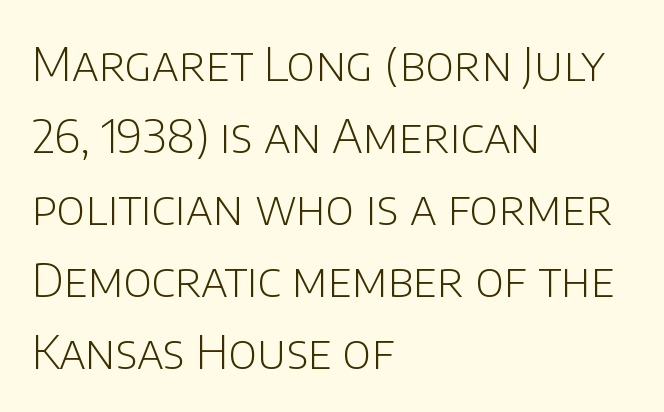
Q: Is the text bold? A: No.
Q: Is the text italic (slanted)? A: No, it is upright.
Q: Is the typeface a serif or a sans-serif typeface? A: Sans-serif.
Q: Is the text underlined? A: No.
Q: How is the paragraph aligned? A: Left-aligned.
Q: Is the spacing between letters normal or unusually wide? A: Normal.
Q: Is the spacing between lines tight, normal or loose? A: Normal.
Q: Width (condensed, normal, or wide)? A: Normal.
Q: Stroke contrast? A: Low.
Q: x-height? A: Large.
Q: Monospaced? A: No.
